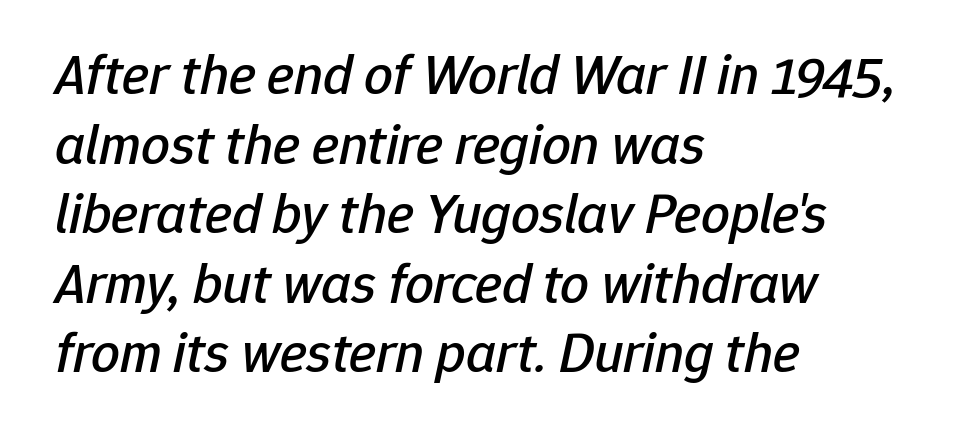
The image shows 57 px text type, italic (leaning right); set left-aligned, line spacing 1.22x, normal letter spacing, not underlined; low stroke contrast and a medium x-height.
